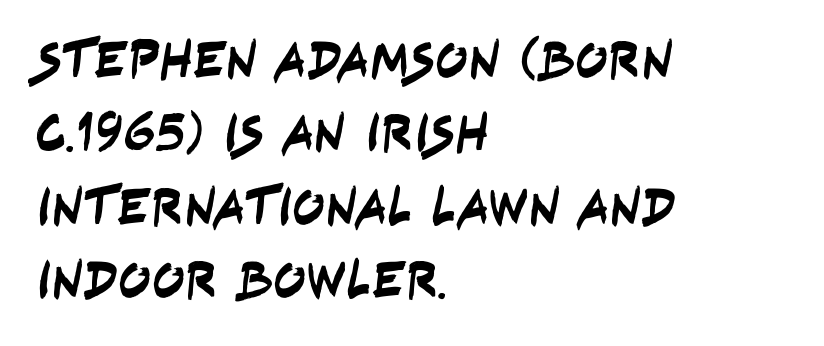
Q: Is the typeface a serif or a sans-serif typeface? A: Sans-serif.
Q: Is the text underlined? A: No.
Q: How is the paragraph aligned? A: Left-aligned.
Q: Is the spacing between letters normal or unusually wide? A: Normal.
Q: Is the spacing between lines tight, normal or loose? A: Normal.
Q: Width (condensed, normal, or wide)? A: Condensed.
Q: Stroke contrast? A: Low.
Q: x-height? A: Large.
Q: Monospaced? A: No.
